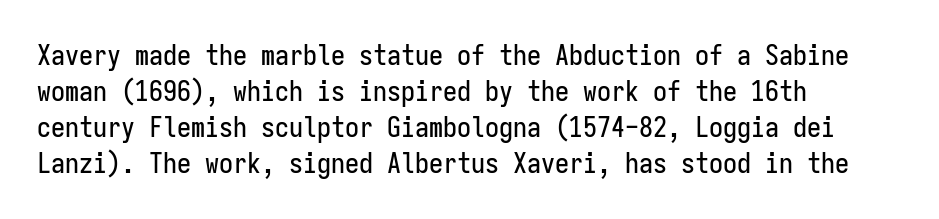
This rendering employs a face without finishing strokes, i.e., a sans-serif. How would I describe the line gaps? Plain and ordinary. Tracking value appears to be zero — textbook default spacing. Unmarked baselines from the first word to the last. Spacing verdict: monospaced, one width for all characters. The font's upright variant was chosen for this text.
